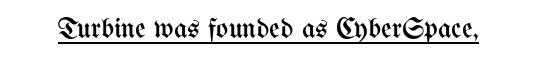
Q: Is the text bold? A: No.
Q: Is the text italic (slanted)? A: No, it is upright.
Q: Is the text underlined? A: Yes.
Q: Is the spacing between letters normal or unusually wide? A: Normal.
Q: Width (condensed, normal, or wide)? A: Condensed.
Q: Stroke contrast? A: Medium.
Q: x-height? A: Medium.
Q: Monospaced? A: No.
